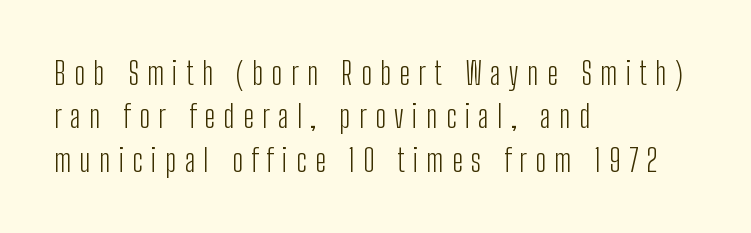
Every stem runs plumb, perpendicular to the baseline. Every row of glyphs begins at an identical x-position on the left. The letters look calm and open, with moderate or lighter stems. You could not count columns in this text — the font is proportionally spaced.
